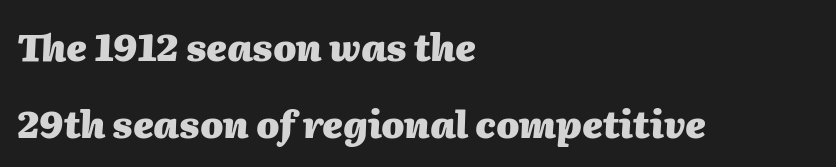
{"italic": "yes", "lean": "right", "slant_degrees": 2, "bold": "yes", "weight": "heavy", "width": "normal", "stroke_contrast": "medium", "x_height": "medium", "monospaced": "no", "underline": "no", "align": "left", "line_spacing": "loose", "line_spacing_ratio": 2.08, "letter_spacing": "normal", "letter_spacing_em": 0.0, "glyph_px": 37}
